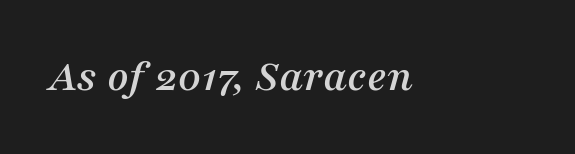
The image shows 46 px serif type, italic (leaning right); set normal letter spacing, not underlined; medium stroke contrast and a medium x-height.
